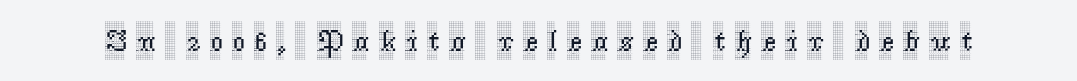
The image shows 30 px condensed serif type, upright; set unusually wide letter spacing (+0.34 em), not underlined; a large x-height.
